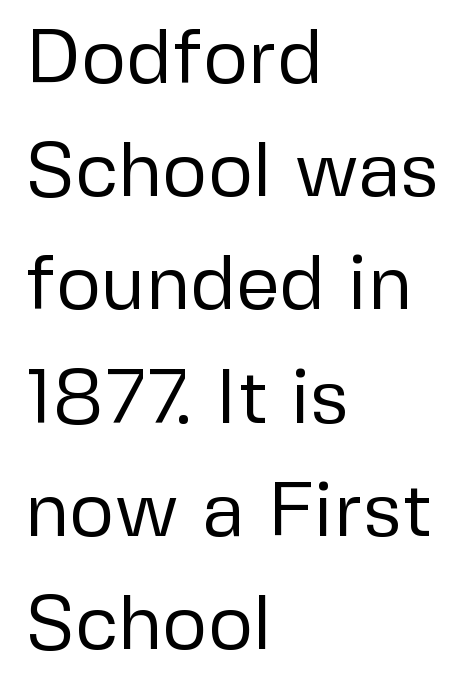
The image shows 77 px regular-weight sans-serif type, upright; set left-aligned, normal line spacing (1.47x), normal letter spacing, not underlined; low stroke contrast and a medium x-height.
